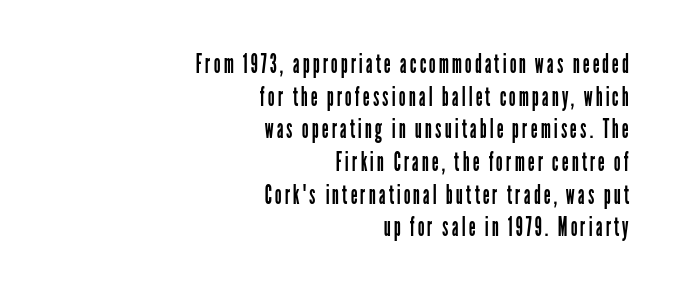
The image shows 27 px text type, upright; set right-aligned, line spacing 1.21x, not underlined.
